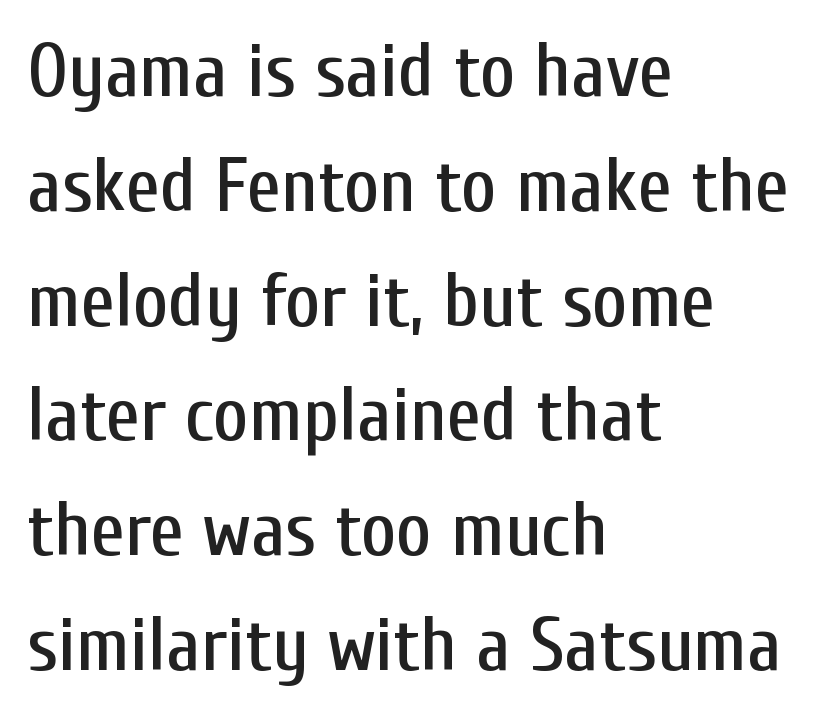
{"serif": "no", "italic": "no", "width": "condensed", "stroke_contrast": "low", "x_height": "medium", "monospaced": "no", "underline": "no", "align": "left", "line_spacing": "normal", "line_spacing_ratio": 1.51, "letter_spacing": "normal", "letter_spacing_em": 0.0, "glyph_px": 76}
